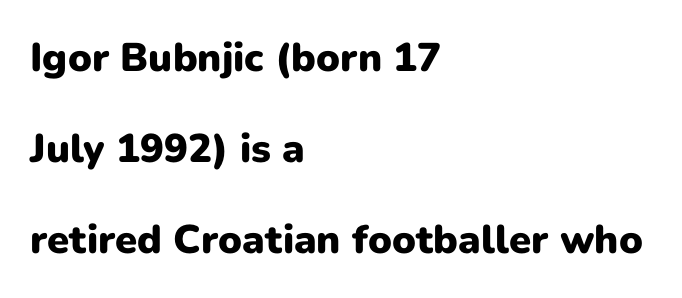
Designer's note — italics off, roman on. Which margin do the lines hug? The left one — the right edge is uneven. The designer went with a sans here, leaving each stem footless. Spacing verdict: proportional, widths tailored to each character. Successive baselines arrive slowly, with a big drop between each.
